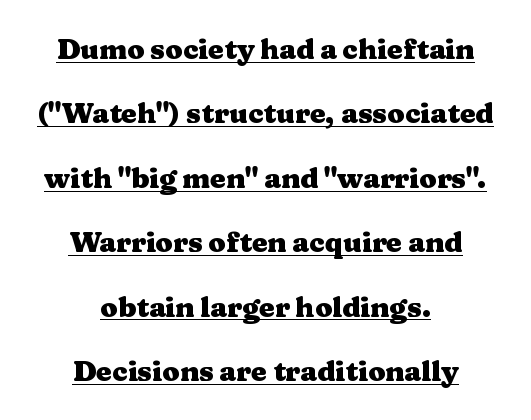
The image shows 28 px heavy, wide serif type, upright; set centered, loose line spacing (2.3x), normal letter spacing, underlined; medium stroke contrast and a medium x-height.
